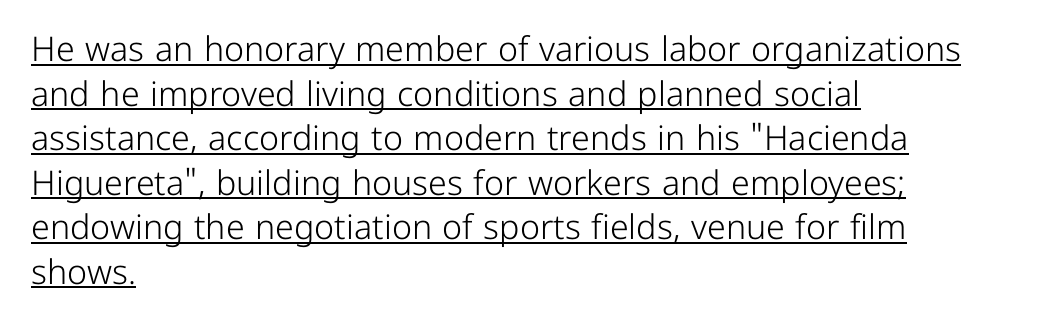
{"serif": "no", "italic": "no", "bold": "no", "weight": "light", "width": "normal", "stroke_contrast": "low", "x_height": "medium", "monospaced": "no", "underline": "yes", "align": "left", "line_spacing": "normal", "line_spacing_ratio": 1.31, "letter_spacing": "normal", "letter_spacing_em": 0.0, "glyph_px": 34}
